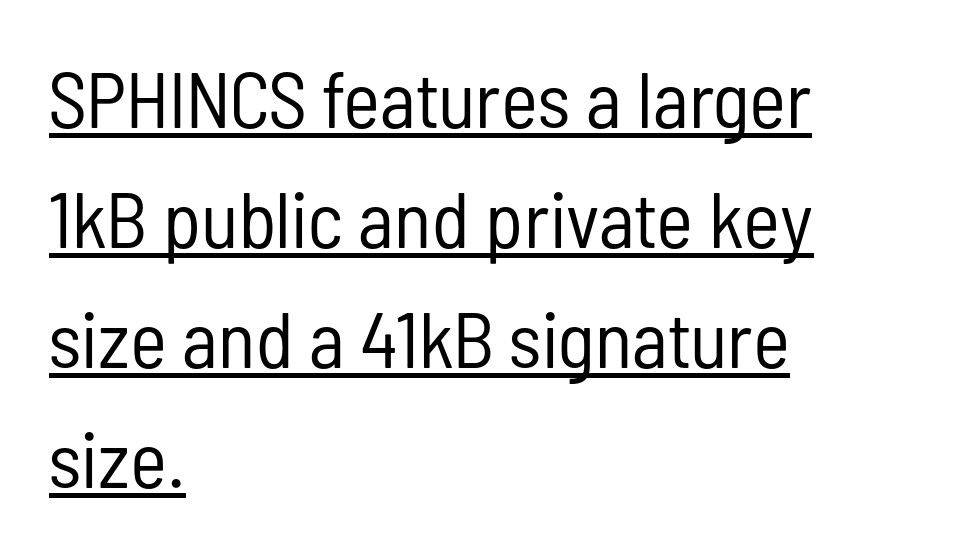
The image shows 79 px regular-weight, condensed sans-serif type, upright; set left-aligned, normal line spacing (1.52x), normal letter spacing, underlined; low stroke contrast and a medium x-height.
